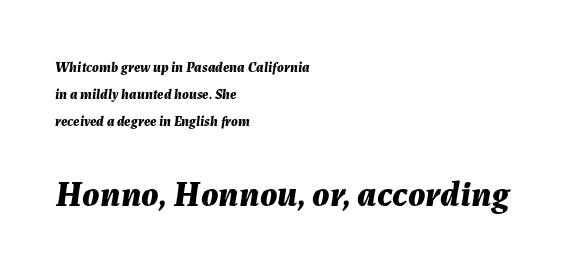
This sample uses an oblique cut, with every glyph tilted off the vertical. Plenty of ink on the page — the face is bold. These lines stack with their left ends in a neat column. The line-height multiplier appears high, well above default.
